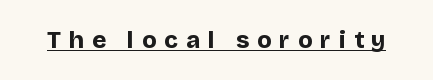
The image shows 24 px bold type, upright; set unusually wide letter spacing (+0.33 em), underlined.
